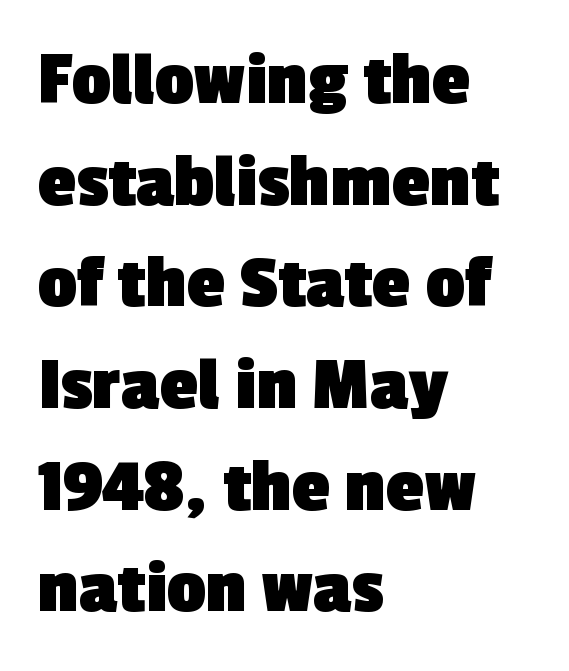
{"serif": "no", "bold": "yes", "weight": "heavy", "width": "normal", "x_height": "medium", "monospaced": "no", "underline": "no", "align": "left", "line_spacing": "normal", "line_spacing_ratio": 1.32, "letter_spacing": "normal", "letter_spacing_em": 0.0, "glyph_px": 77}
